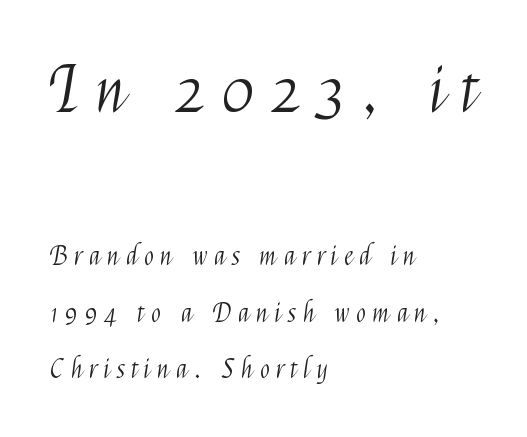
The image shows 64 px light, condensed sans-serif type; set left-aligned, loose line spacing (2.16x), unusually wide letter spacing (+0.27 em), not underlined; the first (top) block is 2.46x larger; medium stroke contrast and a medium x-height.
